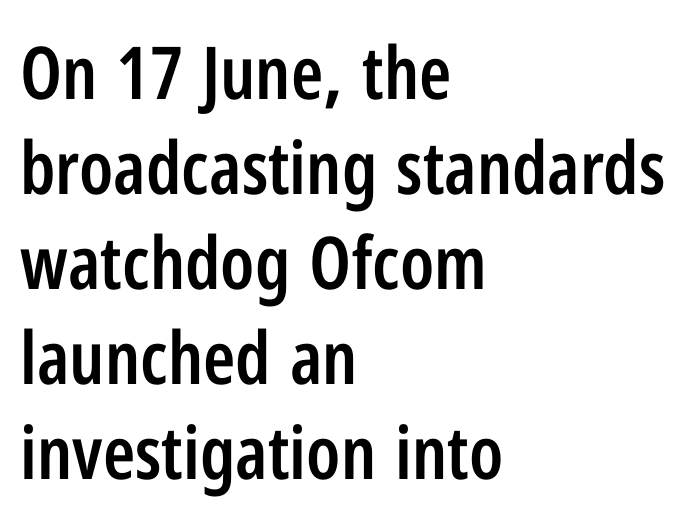
Characters remain perfectly vertical along every line. Note the varied advance widths — an 'i' is clearly narrower than an 'm'. The passage shown is not underscored anywhere. The face used here is rendered with its standard letterfit. Weight check: semibold — heavier than regular, not quite bold.
